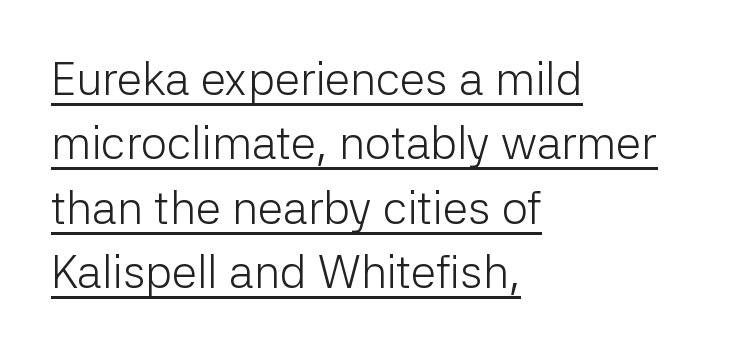
Q: Is the text bold? A: No.
Q: Is the text italic (slanted)? A: No, it is upright.
Q: Is the typeface a serif or a sans-serif typeface? A: Sans-serif.
Q: Is the text underlined? A: Yes.
Q: How is the paragraph aligned? A: Left-aligned.
Q: Is the spacing between letters normal or unusually wide? A: Normal.
Q: Is the spacing between lines tight, normal or loose? A: Normal.
Q: Width (condensed, normal, or wide)? A: Normal.
Q: Stroke contrast? A: Low.
Q: x-height? A: Medium.
Q: Monospaced? A: No.
